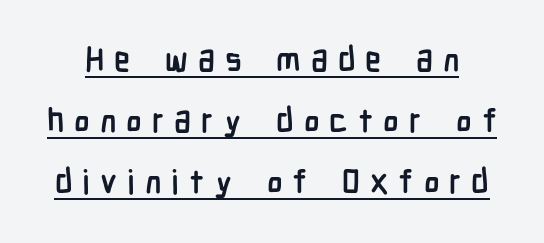
The image shows 33 px semibold, condensed sans-serif type, upright; set line spacing 1.85x, unusually wide letter spacing (+0.3 em), underlined; low stroke contrast and a medium x-height.
